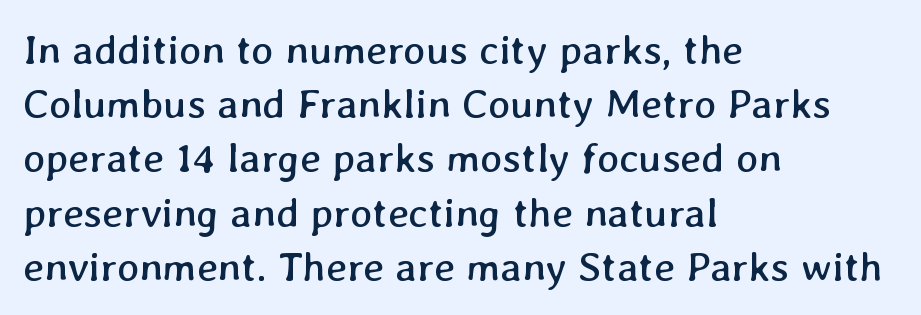
{"bold": "no", "weight": "regular", "width": "normal", "stroke_contrast": "low", "x_height": "medium", "monospaced": "no", "underline": "no", "align": "left", "line_spacing": "normal", "line_spacing_ratio": 1.29, "letter_spacing": "normal", "letter_spacing_em": 0.0, "glyph_px": 42}
